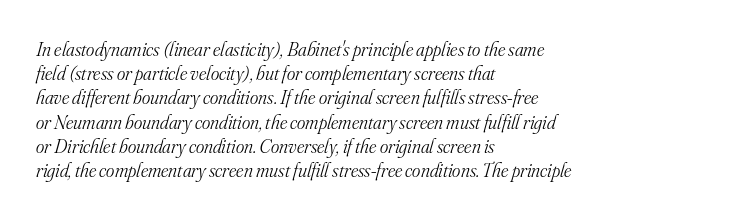
Bold? No — there's no thickening of the strokes. Where is the straight margin? On the left. If you drew a line through each stem, it would be angled. You could call the tracking neutral — neither tight nor loose. Just letters on the line, the space beneath them empty.
